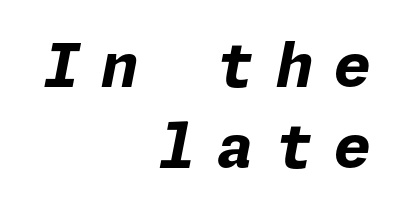
Q: Is the text bold? A: Yes.
Q: Is the text italic (slanted)? A: Yes, it leans right by about 11 degrees.
Q: Is the text underlined? A: No.
Q: How is the paragraph aligned? A: Right-aligned.
Q: Is the spacing between letters normal or unusually wide? A: Unusually wide.
Q: Is the spacing between lines tight, normal or loose? A: Normal.
Q: Width (condensed, normal, or wide)? A: Normal.
Q: Stroke contrast? A: Low.
Q: x-height? A: Medium.
